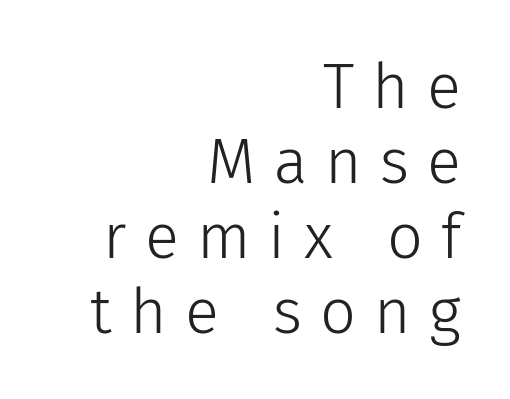
Typeset ragged left — the right edge is the straight one. Here the designer chose a conventional face with non-uniform glyph widths. Loose tracking; the words dissolve into strings of separated letters. Unlike italic type, these characters show no tilt at all. Just letters on the line, the space beneath them empty. Look at the bottom of the vertical strokes: they stop flat, with no serifs.
